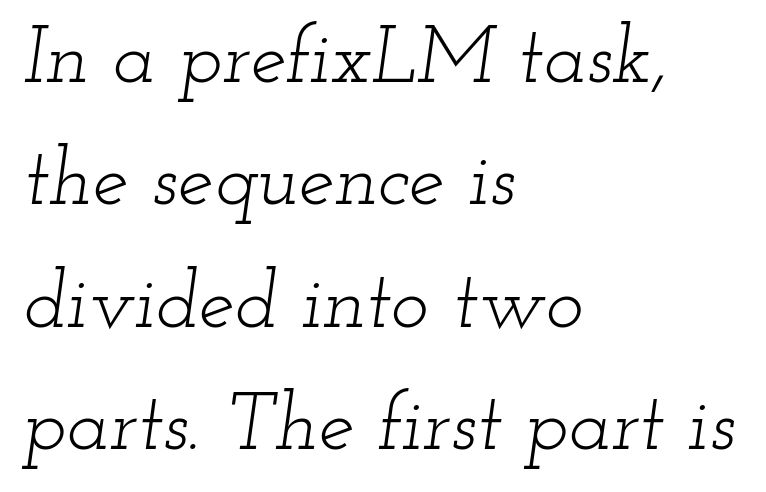
The image shows 80 px light, wide serif type, italic (leaning right); set left-aligned, normal line spacing (1.53x), normal letter spacing, not underlined; low stroke contrast and a small x-height.
